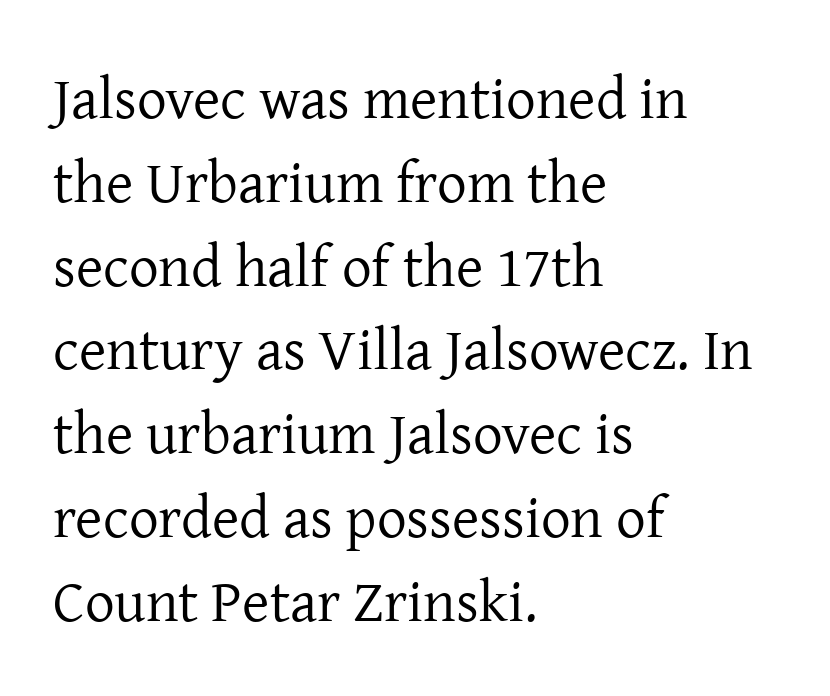
Nope, not italic — everything's standing straight. Caption: standard tracking, unaltered. Each letter's strokes conclude with small projecting serifs. One-word summary of the alignment: left. A clean baseline with only descenders dipping below it.
